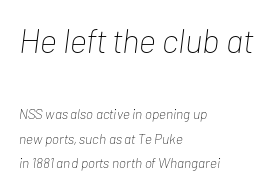
Q: Is the text bold? A: No.
Q: Is the text italic (slanted)? A: Yes, it leans right by about 7 degrees.
Q: Is the text underlined? A: No.
Q: How is the paragraph aligned? A: Left-aligned.
Q: Is the spacing between letters normal or unusually wide? A: Normal.
Q: Which block of text is set in a larger size, the first (top) or the second (bottom)? A: The first (top) one.
Q: Width (condensed, normal, or wide)? A: Condensed.
Q: Stroke contrast? A: Low.
Q: x-height? A: Medium.
Q: Monospaced? A: No.
